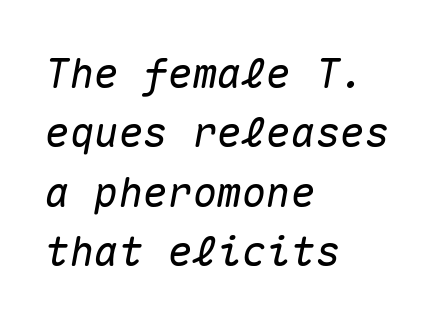
{"italic": "yes", "lean": "right", "slant_degrees": 10, "width": "normal", "stroke_contrast": "medium", "x_height": "medium", "monospaced": "yes", "underline": "no", "align": "left", "line_spacing": "normal", "line_spacing_ratio": 1.45, "letter_spacing": "normal", "letter_spacing_em": 0.0, "glyph_px": 41}
